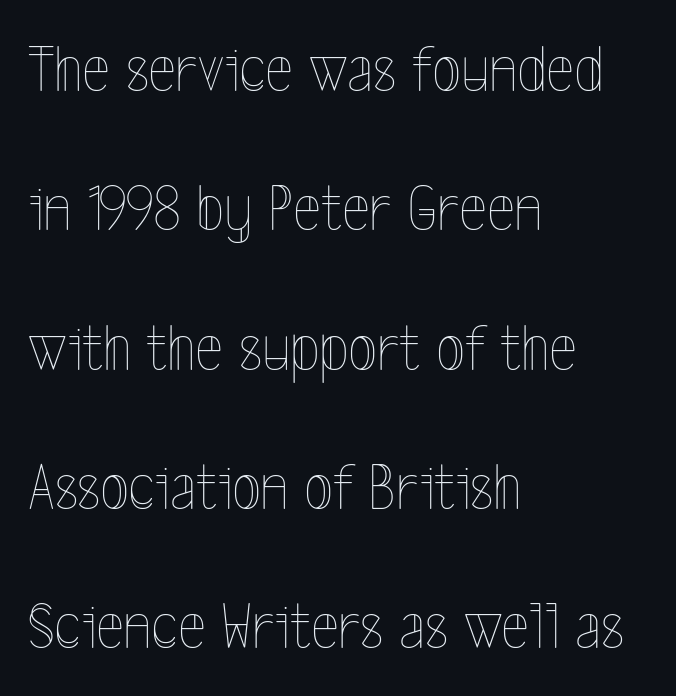
Q: Is the text bold? A: No.
Q: Is the text italic (slanted)? A: No, it is upright.
Q: Is the text underlined? A: No.
Q: How is the paragraph aligned? A: Left-aligned.
Q: Is the spacing between letters normal or unusually wide? A: Normal.
Q: Is the spacing between lines tight, normal or loose? A: Loose.
Q: Width (condensed, normal, or wide)? A: Condensed.
Q: x-height? A: Medium.
Q: Monospaced? A: No.
